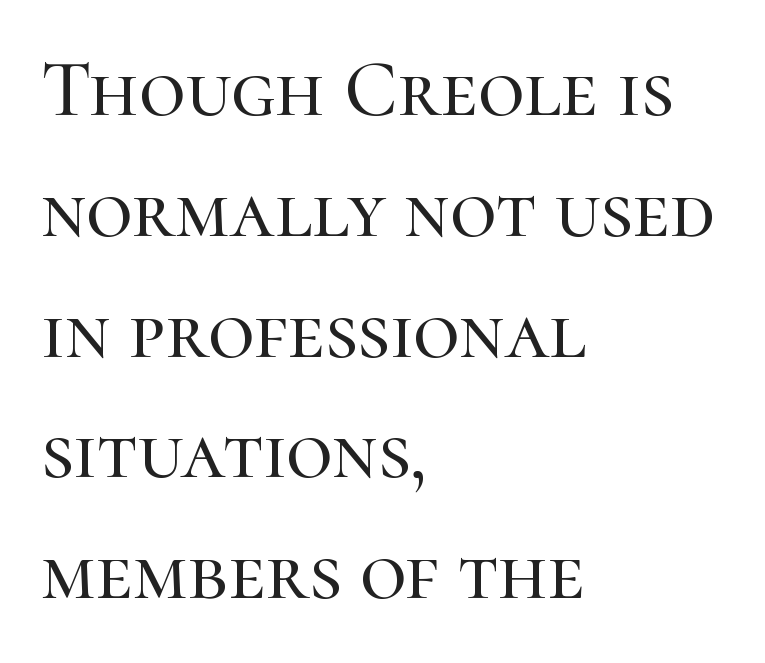
{"serif": "yes", "italic": "no", "width": "normal", "stroke_contrast": "high", "x_height": "medium", "monospaced": "no", "underline": "no", "align": "left", "line_spacing": "normal", "line_spacing_ratio": 1.51, "letter_spacing": "normal", "letter_spacing_em": 0.0, "glyph_px": 80}
